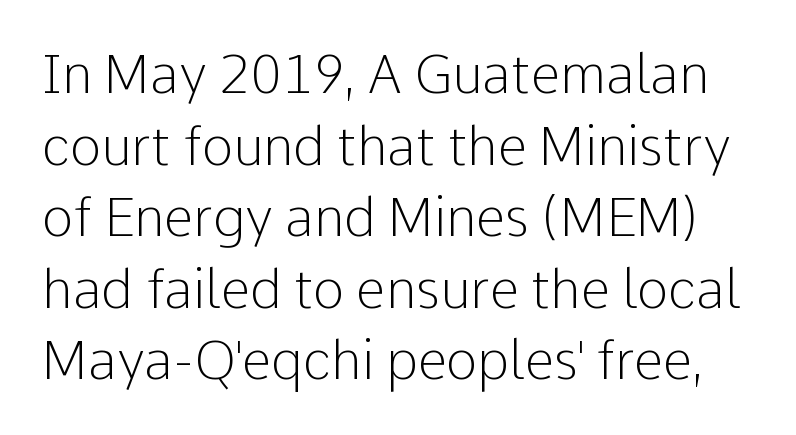
The image shows 53 px light sans-serif type, upright; set normal line spacing (1.35x), normal letter spacing, not underlined; low stroke contrast and a medium x-height.
